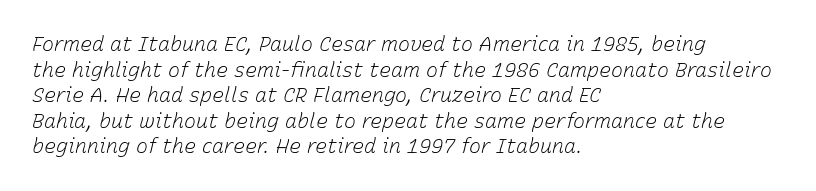
The image shows 20 px text type, italic (leaning right); set left-aligned, normal line spacing (1.28x), normal letter spacing, not underlined.
